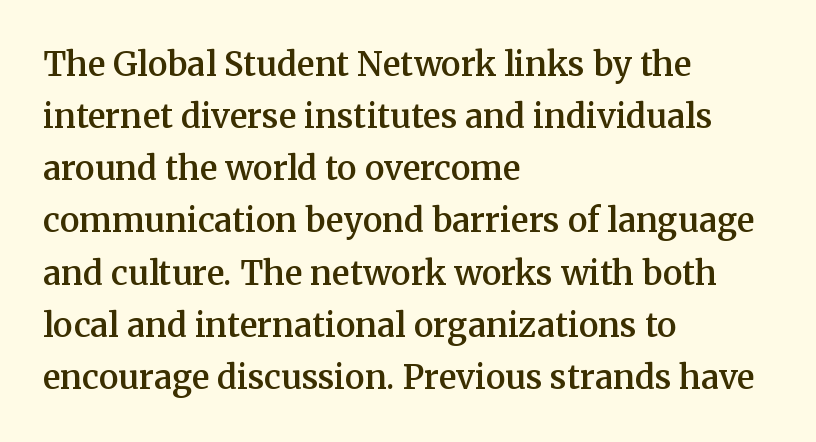
{"serif": "yes", "italic": "no", "bold": "semi", "weight": "semibold", "width": "normal", "stroke_contrast": "medium", "x_height": "medium", "monospaced": "no", "underline": "no", "align": "left", "line_spacing": "normal", "line_spacing_ratio": 1.58, "letter_spacing": "normal", "letter_spacing_em": 0.0, "glyph_px": 33}
